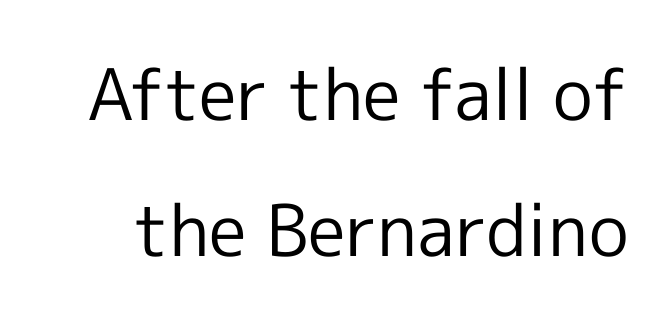
The image shows 71 px regular-weight sans-serif type, upright; set loose line spacing (1.92x), normal letter spacing, not underlined; a medium x-height.
